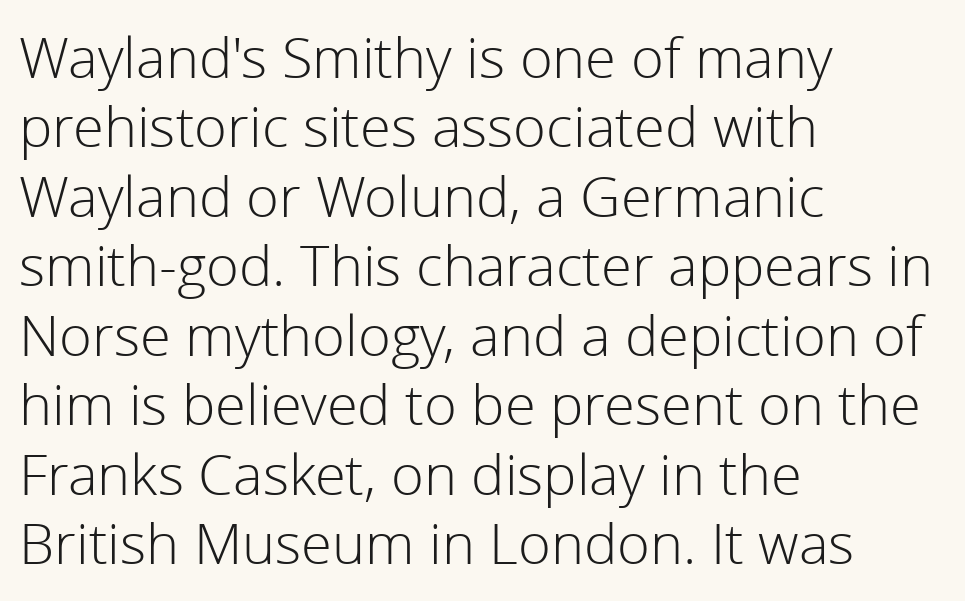
{"serif": "no", "italic": "no", "bold": "no", "weight": "light", "width": "normal", "stroke_contrast": "low", "x_height": "medium", "monospaced": "no", "underline": "no", "align": "left", "line_spacing_ratio": 1.24, "letter_spacing": "normal", "letter_spacing_em": 0.0, "glyph_px": 56}
